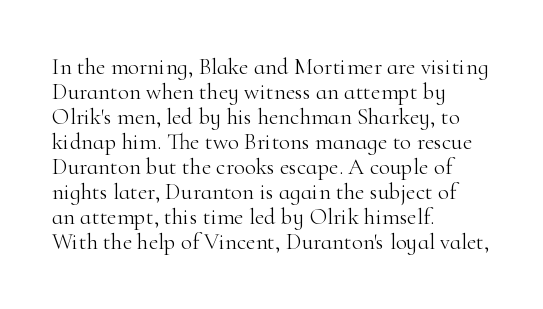
The image shows 23 px text type, upright; set left-aligned, tight line spacing (1.09x), normal letter spacing, not underlined.
